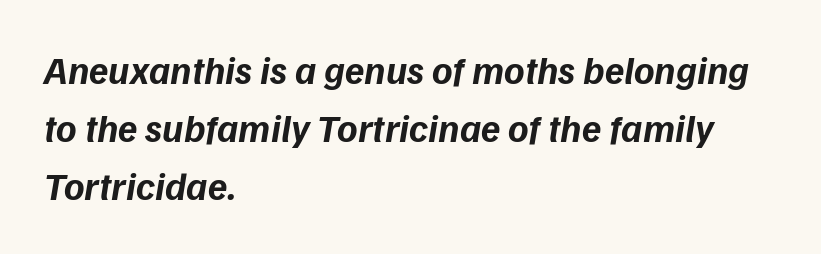
{"serif": "no", "bold": "yes", "weight": "bold", "width": "normal", "stroke_contrast": "low", "x_height": "medium", "monospaced": "no", "underline": "no", "align": "left", "line_spacing": "normal", "line_spacing_ratio": 1.49, "letter_spacing": "normal", "letter_spacing_em": 0.0, "glyph_px": 39}
